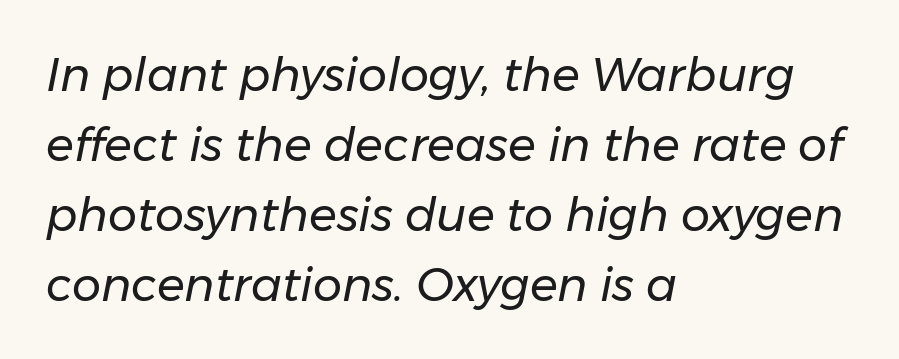
Q: Is the text bold? A: No.
Q: Is the text italic (slanted)? A: Yes, it leans right by about 11 degrees.
Q: Is the text underlined? A: No.
Q: How is the paragraph aligned? A: Left-aligned.
Q: Is the spacing between letters normal or unusually wide? A: Normal.
Q: Is the spacing between lines tight, normal or loose? A: Normal.
Q: Width (condensed, normal, or wide)? A: Normal.
Q: Stroke contrast? A: Low.
Q: x-height? A: Medium.
Q: Monospaced? A: No.
